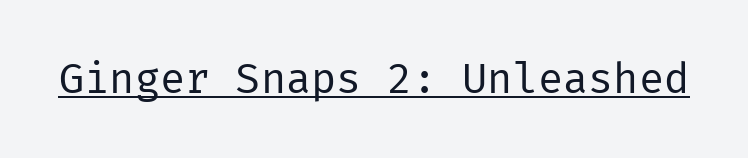
The characters display no serif detailing; their extremities are plain. The lettering holds an erect, upright posture throughout. Characters follow at the spacing the type designer built in. Does a line run under the words? Yes, clearly. The typesetting does not lean heavy: it is not bold.
